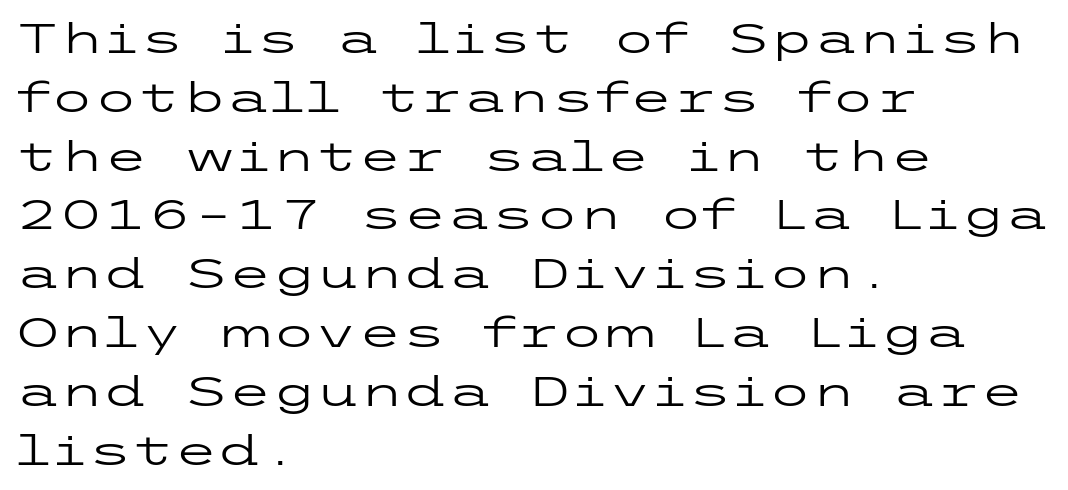
Regarding serifs, this sample does without them. Stems and bowls with no extra thickness — not bold. Tracking here is standard; glyphs follow each other at the usual distance. The specimen reads as upright at a glance. The line-height multiplier appears to be the usual default. Every row of glyphs begins at an identical x-position on the left.
